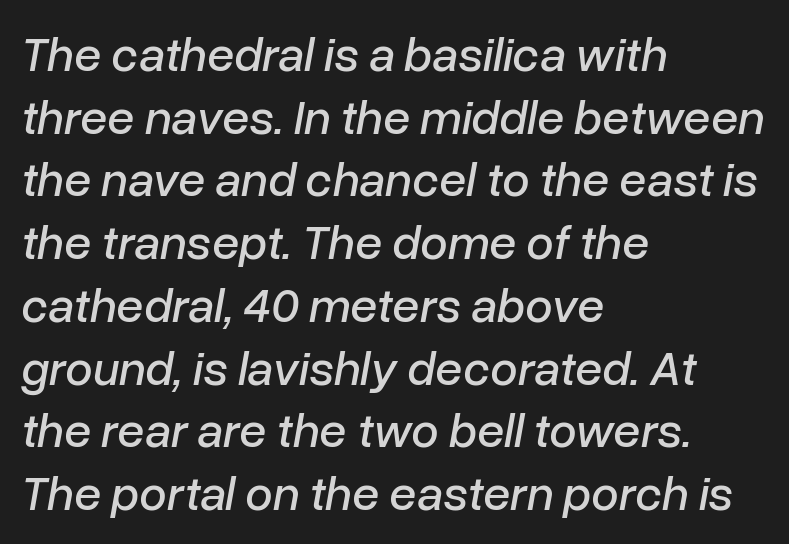
Has an underline been added? It has not. Reading down the column, the eye jumps a familiar distance to each next line. Glyph-to-glyph distance matches everyday printed text. Proportional: the letters do not fall into vertical columns. The glyphs look as if they've been sheared to an angle. Line beginnings align vertically; line endings do not.
